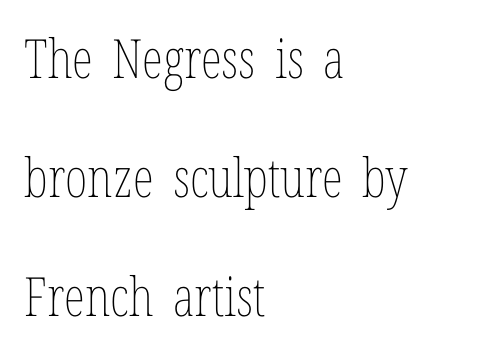
The face used here is proportionally spaced, like ordinary book or web type. Honestly, the letter spacing is just normal — you wouldn't notice it. You could fit nearly another row in the gap between these rows. Stroke mass is kept to a normal reading level or below. The ragged edge is on the right, which tells us the setting is flush left. Underline: absent.
